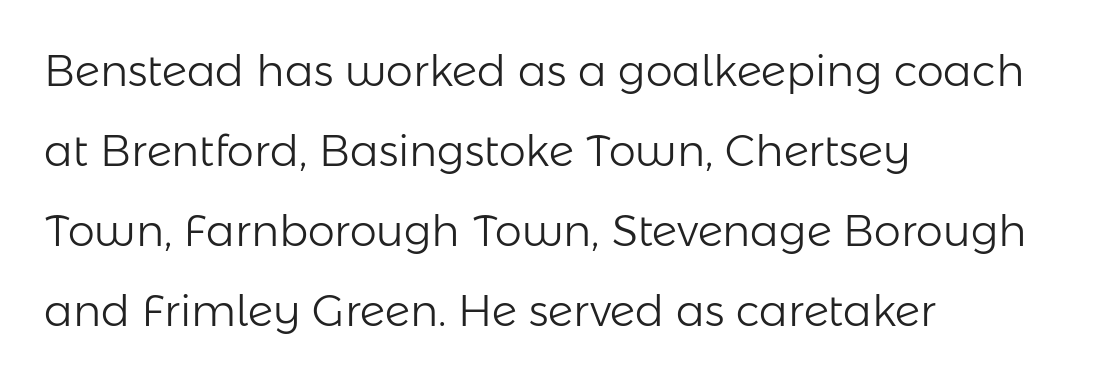
The string is rendered with underlining switched off. Character widths vary here, with narrow letters taking less room than wide ones. You can tell from the bare stems that sans-serif type was used. This is the regular roman posture of the typeface. These lines are set flush left with a ragged right edge.
